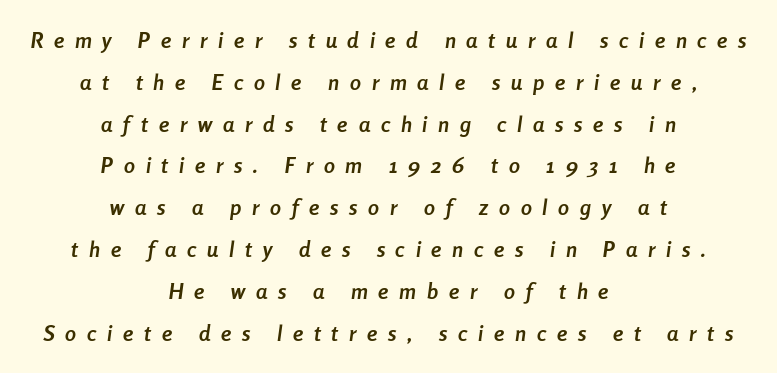
Notice how the stems are inclined rather than vertical — that's the hallmark of italics. Each row of text sits above clean, open space. Caption: bold face, heavy strokes. Reading down the column, the eye jumps a long way to each next line. Tracking value appears strongly positive — letters spread wide.
